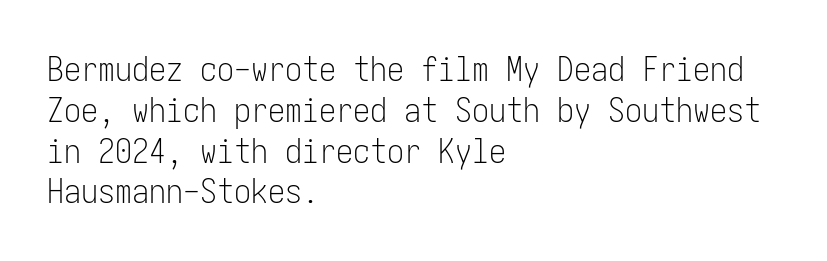
{"serif": "no", "italic": "no", "bold": "no", "weight": "light", "width": "condensed", "stroke_contrast": "low", "x_height": "medium", "underline": "no", "align": "left", "line_spacing_ratio": 1.2, "letter_spacing": "normal", "letter_spacing_em": 0.0, "glyph_px": 34}
